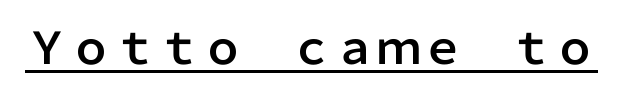
The image shows 44 px sans-serif type, upright; set normal letter spacing, underlined; low stroke contrast and a medium x-height.
